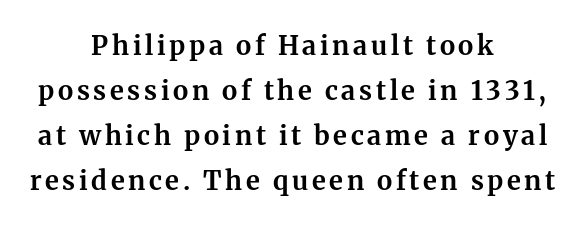
{"italic": "no", "bold": "yes", "underline": "no", "align": "center", "line_spacing_ratio": 1.73, "glyph_px": 26}
